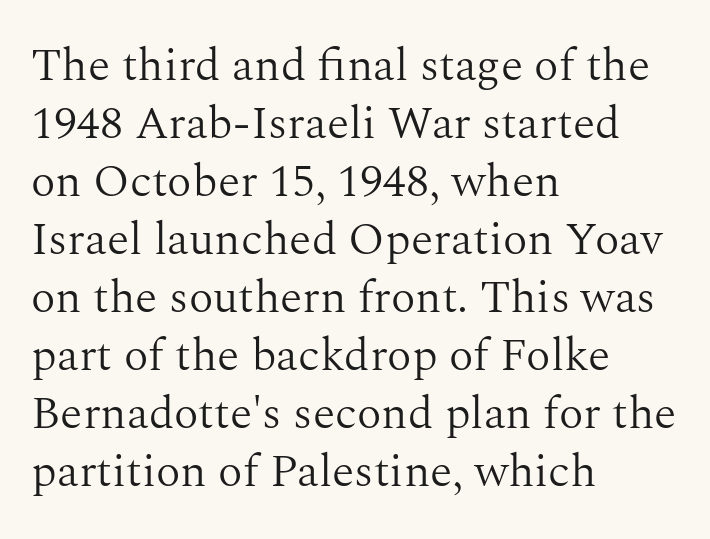
The letters stand straight up with perfectly vertical stems. The strokes are not fattened; the text isn't bold. You can tell from the footed stems that serif type was used. Anything drawn beneath the words? Only blank space. This sample has the flowing, uneven cadence of proportional lettering. Which margin do the lines hug? The left one — the right edge is uneven.
